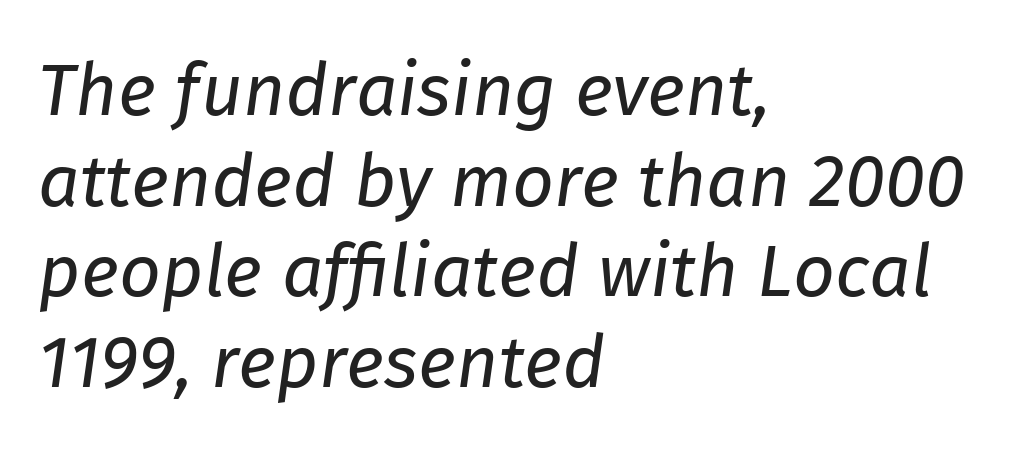
All the whitespace from short lines collects on the right. These lines are rendered in a variable-pitch font. Beneath every word, the page is bare. The letterforms sit at book weight or below. There is no visible air inserted between adjacent glyphs. The lettering tilts uniformly, giving the passage an italic look.
